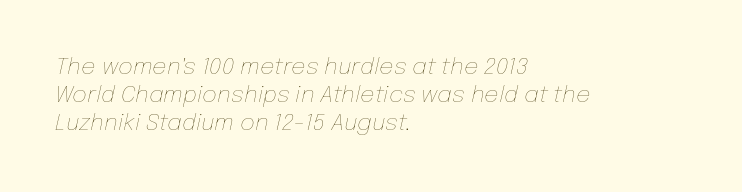
The face looks like a standard text weight, possibly lighter. This is oblique type, the kind used for emphasis or titles. The passage shown is not underscored anywhere. One-word summary of the alignment: left.
